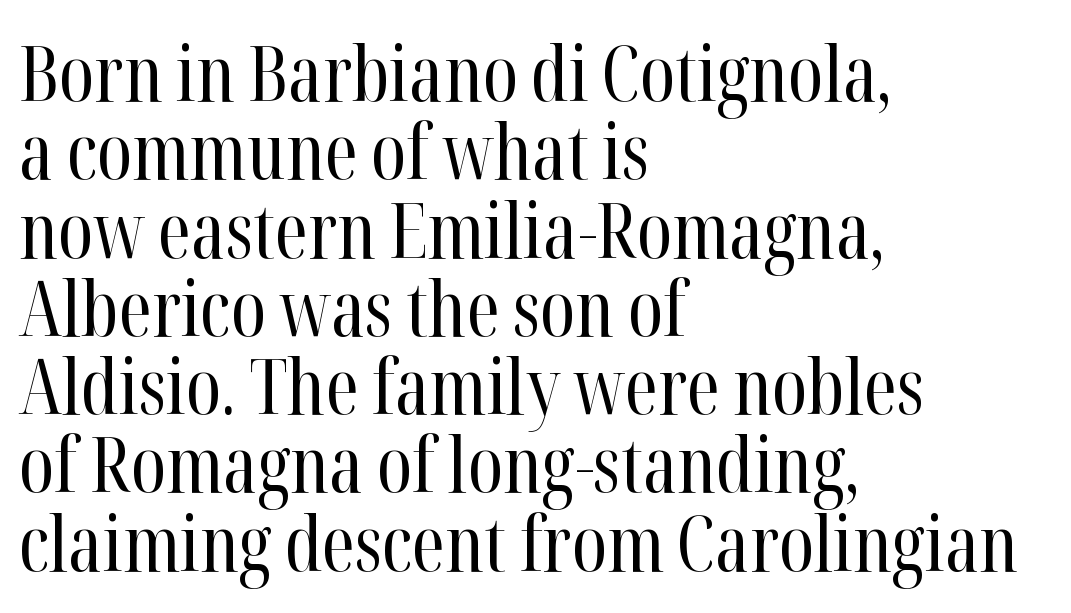
The image shows 76 px regular-weight, condensed serif type, upright; set left-aligned, tight line spacing (1.03x), normal letter spacing, not underlined; high stroke contrast and a medium x-height.
